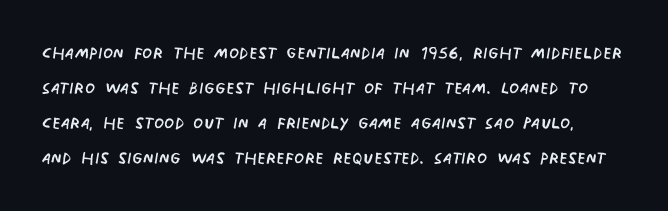
{"bold": "no", "underline": "no", "line_spacing": "normal", "line_spacing_ratio": 1.52, "letter_spacing": "normal", "letter_spacing_em": 0.0, "glyph_px": 23}
